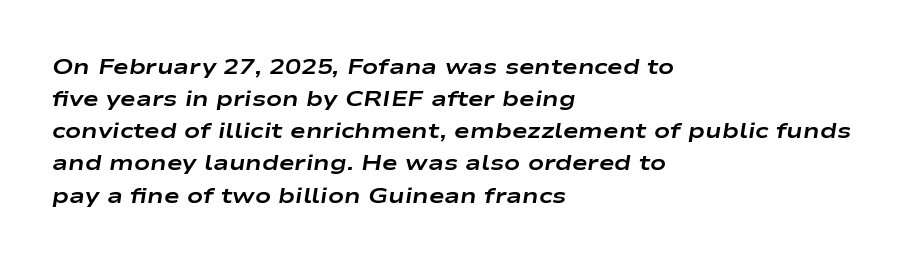
{"italic": "yes", "lean": "right", "slant_degrees": 9, "bold": "yes", "underline": "no", "align": "left", "line_spacing": "normal", "line_spacing_ratio": 1.53, "letter_spacing": "normal", "letter_spacing_em": 0.0, "glyph_px": 21}
